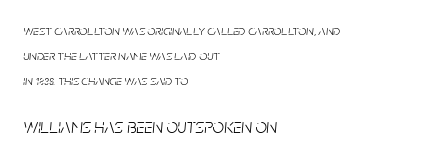
{"italic": "yes", "lean": "right", "slant_degrees": 5, "bold": "no", "underline": "no", "align": "left", "line_spacing_ratio": 1.8, "letter_spacing": "normal", "letter_spacing_em": 0.0, "larger_block": "second", "size_ratio": 1.43, "glyph_px": 20}
